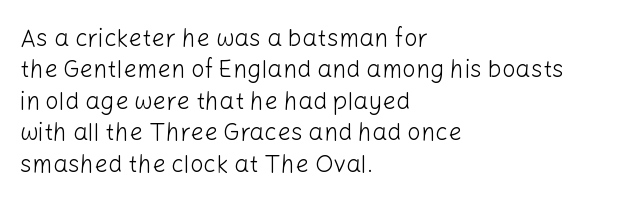
The image shows 24 px text type, upright; set left-aligned, normal line spacing (1.31x), normal letter spacing, not underlined.
